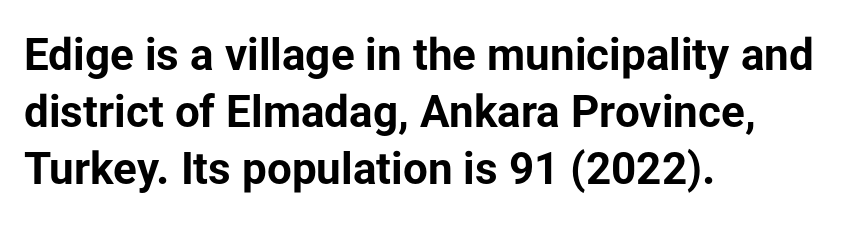
The image shows 44 px bold sans-serif type, upright; set left-aligned, normal line spacing (1.29x), normal letter spacing, not underlined; low stroke contrast and a medium x-height.
